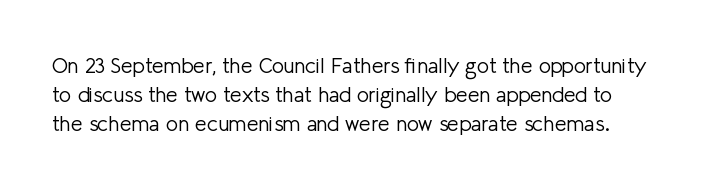
Nothing heavy about these letters — not bold at all. A typesetter would call this leading conventional body-copy spacing. Glyph-to-glyph distance matches everyday printed text. The lettering stays uniformly vertical, giving the passage a roman look. The passage shown is not underscored anywhere.
